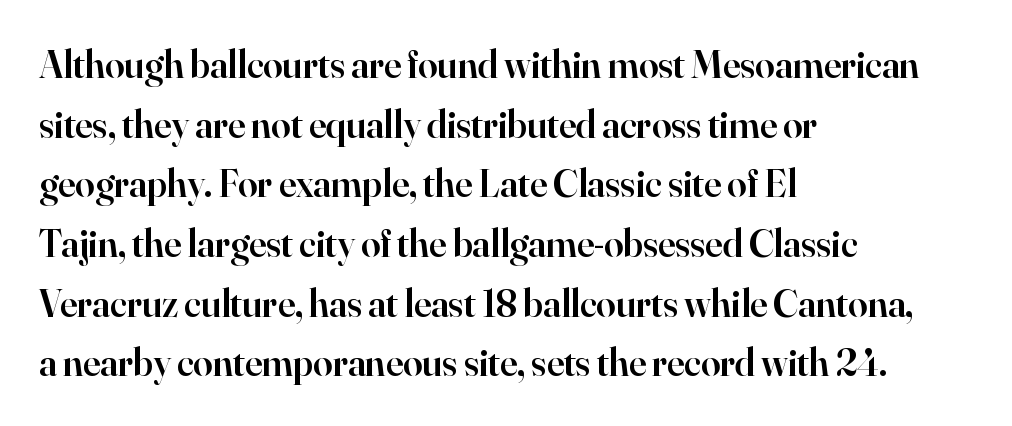
{"serif": "yes", "italic": "no", "bold": "semi", "weight": "semibold", "width": "normal", "stroke_contrast": "high", "x_height": "small", "monospaced": "no", "underline": "no", "align": "left", "line_spacing": "normal", "line_spacing_ratio": 1.53, "letter_spacing": "normal", "letter_spacing_em": 0.0, "glyph_px": 39}
